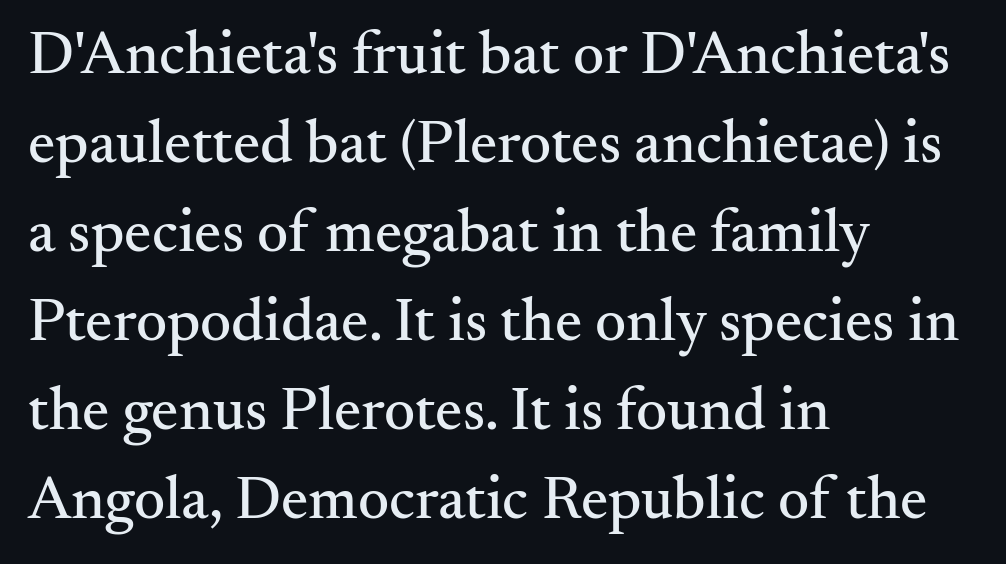
Q: Is the text italic (slanted)? A: No, it is upright.
Q: Is the typeface a serif or a sans-serif typeface? A: Serif.
Q: Is the text underlined? A: No.
Q: How is the paragraph aligned? A: Left-aligned.
Q: Is the spacing between letters normal or unusually wide? A: Normal.
Q: Is the spacing between lines tight, normal or loose? A: Normal.
Q: Width (condensed, normal, or wide)? A: Normal.
Q: Stroke contrast? A: Medium.
Q: x-height? A: Small.
Q: Monospaced? A: No.
